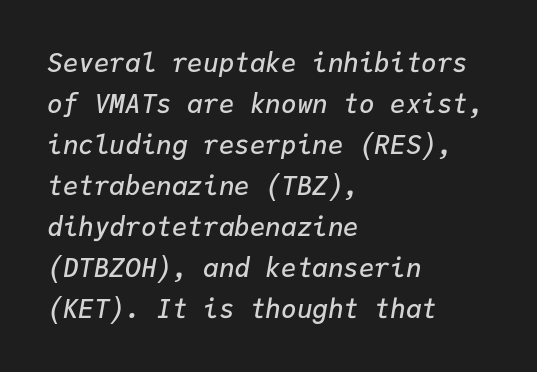
The image shows 26 px text type, italic (leaning right); set left-aligned, normal line spacing (1.58x), normal letter spacing, not underlined.
